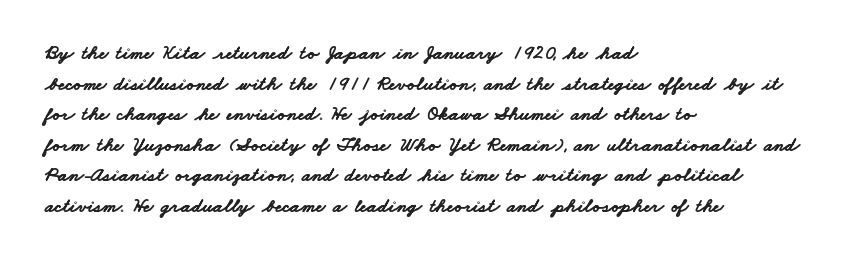
Notice how descenders clear the ascenders below comfortably — that's standard leading. Look at the tracking — it's just the regular setting, nothing added. A clean baseline with only descenders dipping below it. Leftover space on each line is placed entirely after the last word. Look at the stroke-to-counter ratio: heavy, a bold.
